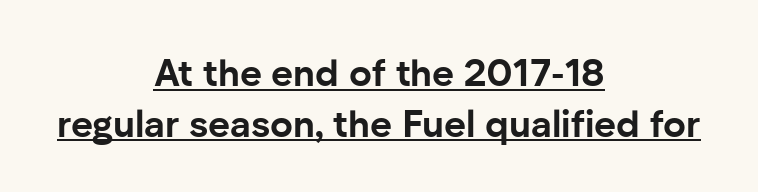
{"serif": "no", "italic": "no", "bold": "yes", "weight": "bold", "width": "normal", "stroke_contrast": "low", "x_height": "medium", "monospaced": "no", "underline": "yes", "align": "center", "line_spacing": "normal", "line_spacing_ratio": 1.34, "letter_spacing": "normal", "letter_spacing_em": 0.0, "glyph_px": 38}
